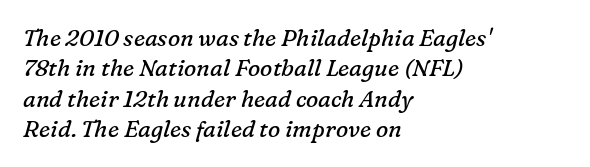
Reading down the block, your eye returns to a fixed left position each line. This is oblique type, the kind used for emphasis or titles. Think standard paragraph weight, or any step lighter than that. Nobody touched the tracking dial on this one.
